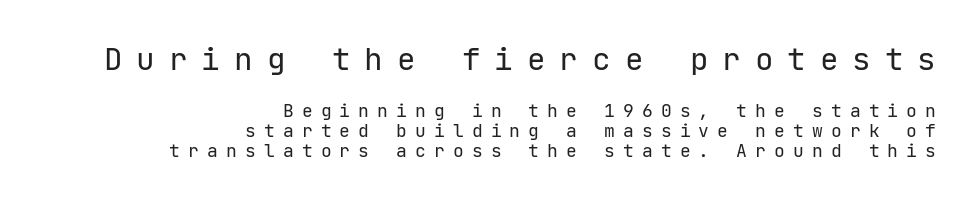
The image shows 31 px regular-weight sans-serif type, upright, monospaced; set right-aligned, tight line spacing (1.12x), unusually wide letter spacing (+0.45 em), not underlined; the first (top) block is 1.72x larger; low stroke contrast and a medium x-height.
